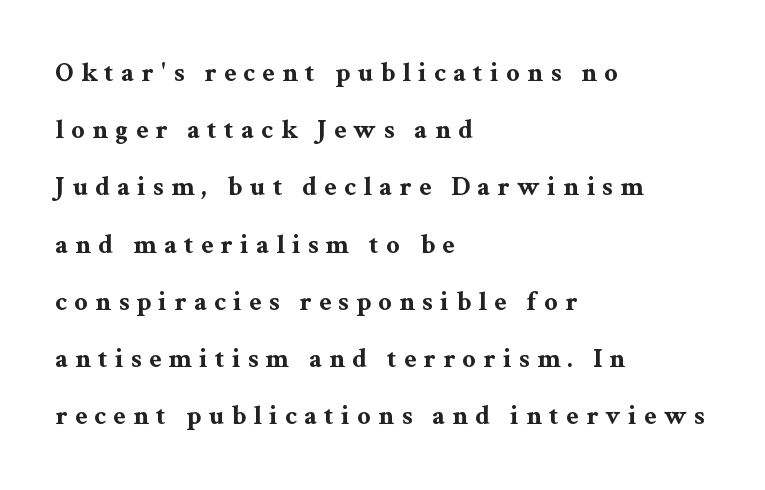
The image shows 27 px bold type, upright; set left-aligned, loose line spacing (2.12x), unusually wide letter spacing (+0.27 em), not underlined.
